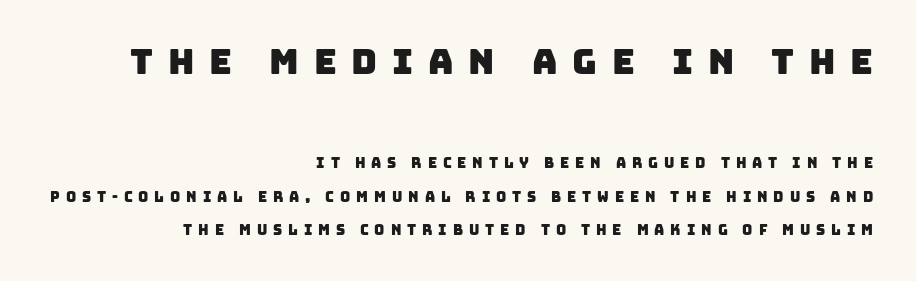
{"serif": "no", "width": "normal", "stroke_contrast": "low", "x_height": "large", "monospaced": "no", "underline": "no", "align": "right", "line_spacing": "loose", "line_spacing_ratio": 2.4, "letter_spacing": "wide", "letter_spacing_em": 0.42, "larger_block": "first", "size_ratio": 2.5, "glyph_px": 35}
